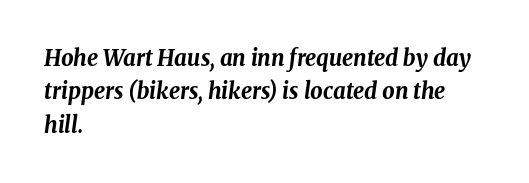
The text block is weighted toward the left margin, trailing off unevenly rightward. Baseline-to-baseline distance is the conventional proportion of letter height. Lines of text with bare space underneath. This rendering leaves character spacing at its baseline value. Is the type slanted? Yes — the strokes lean at a clear angle.
